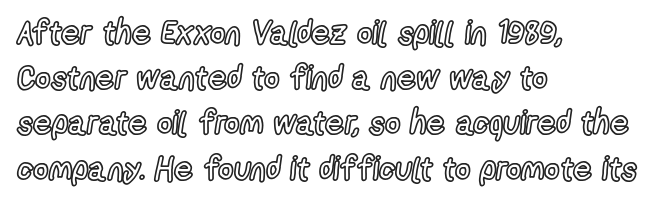
The image shows 33 px condensed type; set left-aligned, normal line spacing (1.37x), normal letter spacing, not underlined; a medium x-height.
